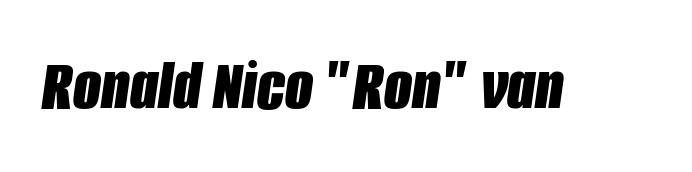
Proportional: the letters do not fall into vertical columns. Is the letter spacing exaggerated? No — it looks like the ordinary default. Chunky letters — that's bold for sure. Descenders are the only things crossing below the line. The rendering applies a slant to the glyphs.
